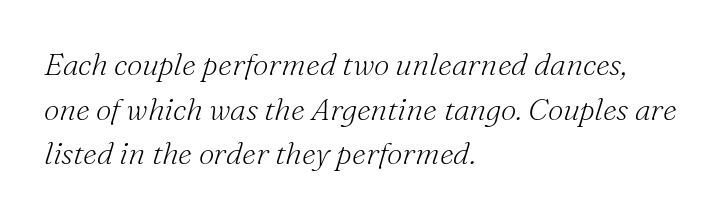
The image shows 31 px light serif type, italic (leaning right); set left-aligned, normal line spacing (1.44x), normal letter spacing, not underlined; medium stroke contrast and a small x-height.
